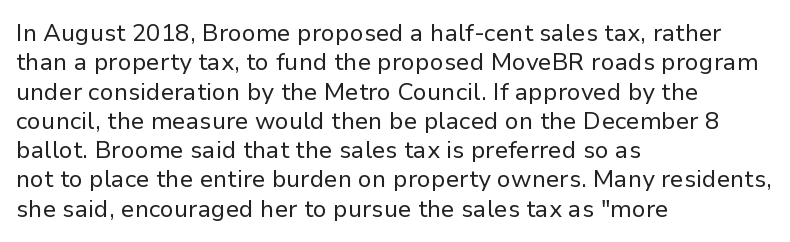
{"italic": "no", "bold": "no", "underline": "no", "align": "left", "line_spacing_ratio": 1.22, "letter_spacing": "normal", "letter_spacing_em": 0.0, "glyph_px": 24}
